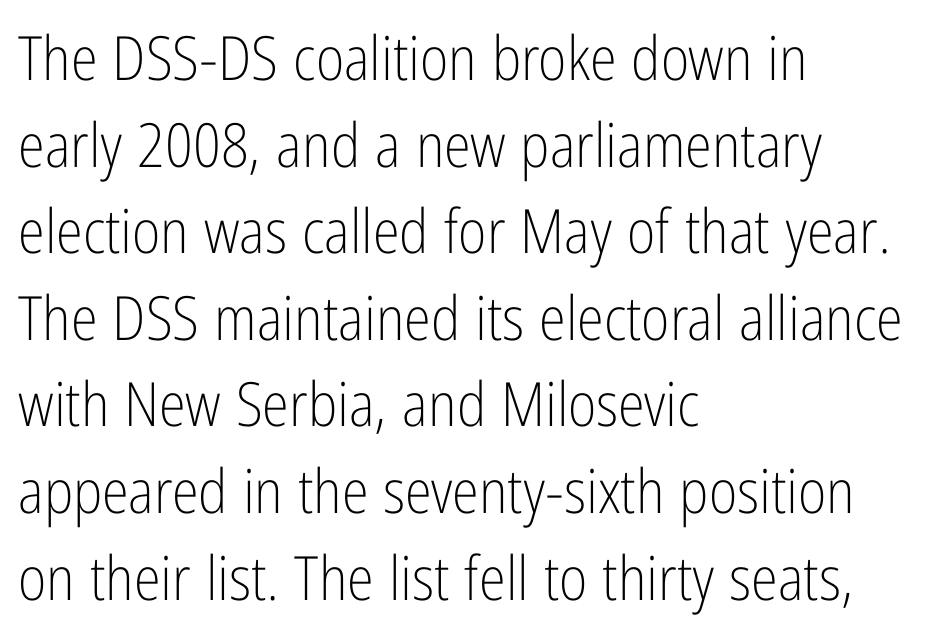
{"serif": "no", "italic": "no", "bold": "no", "weight": "light", "width": "condensed", "stroke_contrast": "low", "x_height": "medium", "monospaced": "no", "underline": "no", "align": "left", "line_spacing": "normal", "line_spacing_ratio": 1.42, "letter_spacing": "normal", "letter_spacing_em": 0.0, "glyph_px": 61}
